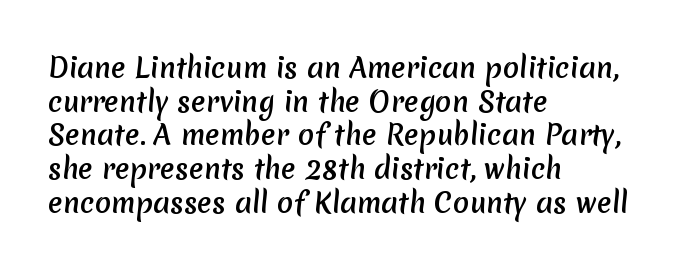
{"underline": "no", "align": "left", "line_spacing": "normal", "line_spacing_ratio": 1.25, "letter_spacing": "normal", "letter_spacing_em": 0.0, "glyph_px": 27}
